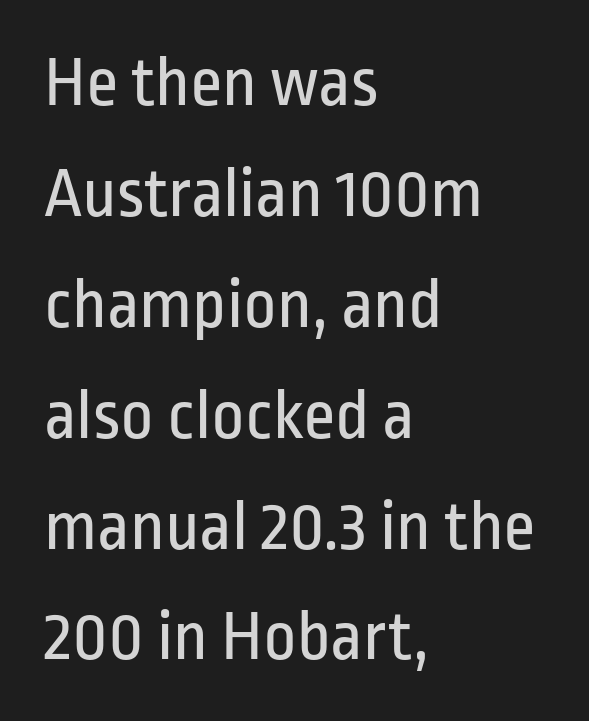
Note the varied advance widths — an 'i' is clearly narrower than an 'm'. Summary of vertical rhythm: regular, with standard interline spacing. Unmarked baselines from the first word to the last. The lines in this sample share a left origin and differ only in where they stop.
